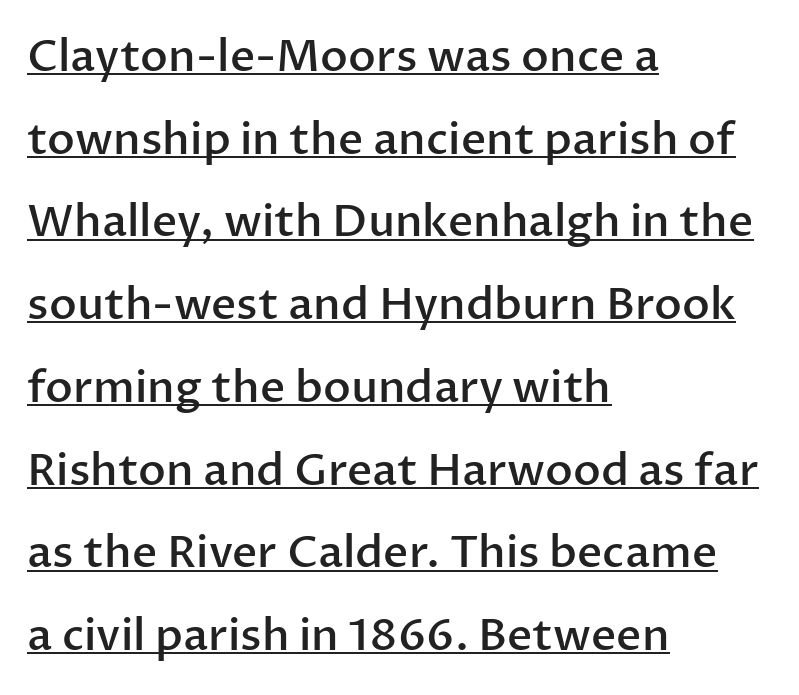
The image shows 44 px semibold sans-serif type, upright; set left-aligned, line spacing 1.88x, normal letter spacing, underlined; low stroke contrast and a medium x-height.
